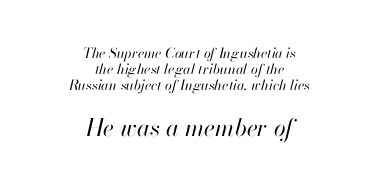
{"italic": "yes", "lean": "right", "slant_degrees": 13, "bold": "no", "underline": "no", "align": "center", "line_spacing": "tight", "line_spacing_ratio": 1.13, "letter_spacing": "normal", "letter_spacing_em": 0.0, "larger_block": "second", "size_ratio": 1.71, "glyph_px": 24}
